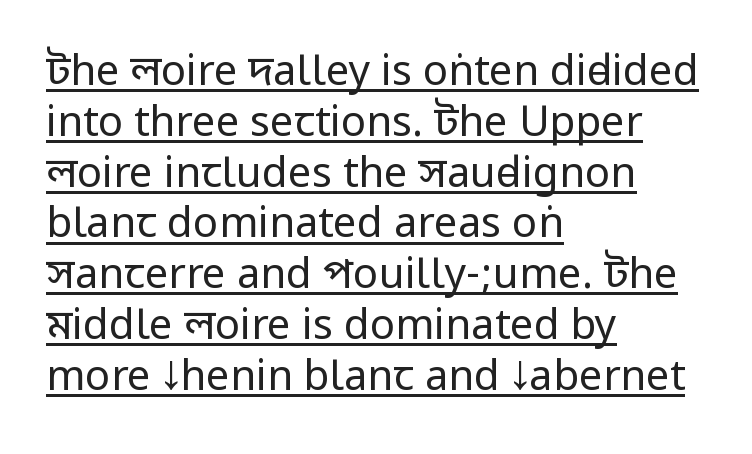
The image shows 42 px regular-weight, condensed sans-serif type, upright; set left-aligned, line spacing 1.21x, normal letter spacing, underlined; low stroke contrast.
